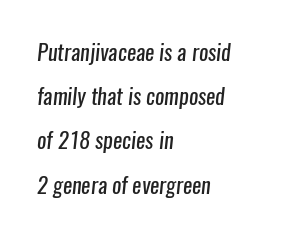
The image shows 22 px text type; set left-aligned, loose line spacing (2.01x), normal letter spacing, not underlined.
